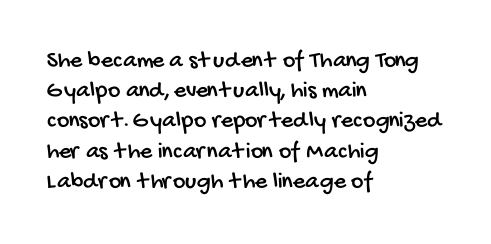
Q: Is the text underlined? A: No.
Q: How is the paragraph aligned? A: Left-aligned.
Q: Is the spacing between letters normal or unusually wide? A: Normal.
Q: Is the spacing between lines tight, normal or loose? A: Normal.
